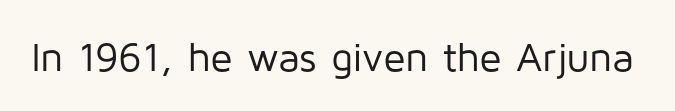
{"serif": "no", "italic": "no", "bold": "no", "weight": "regular", "width": "normal", "stroke_contrast": "low", "x_height": "medium", "monospaced": "no", "underline": "no", "letter_spacing": "normal", "letter_spacing_em": 0.0, "glyph_px": 41}
